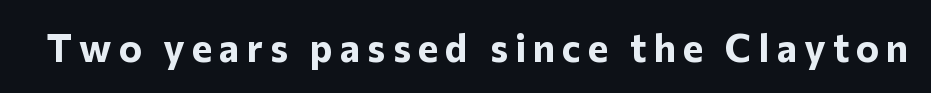
Q: Is the text bold? A: Yes.
Q: Is the text italic (slanted)? A: No, it is upright.
Q: Is the typeface a serif or a sans-serif typeface? A: Sans-serif.
Q: Is the text underlined? A: No.
Q: Width (condensed, normal, or wide)? A: Normal.
Q: Stroke contrast? A: Low.
Q: x-height? A: Medium.
Q: Monospaced? A: No.
